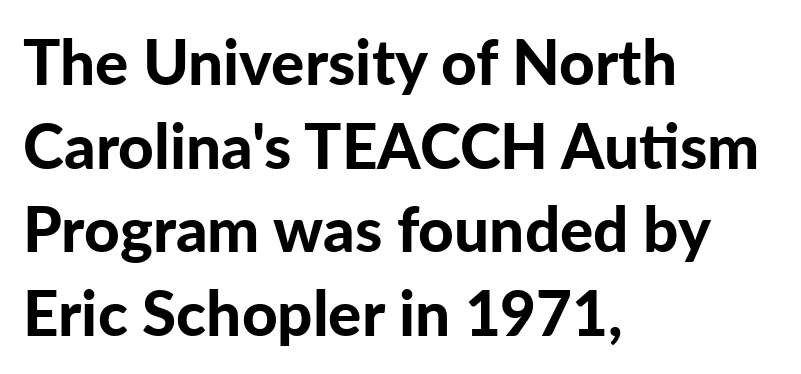
Q: Is the text bold? A: Yes.
Q: Is the text italic (slanted)? A: No, it is upright.
Q: Is the typeface a serif or a sans-serif typeface? A: Sans-serif.
Q: Is the text underlined? A: No.
Q: How is the paragraph aligned? A: Left-aligned.
Q: Is the spacing between letters normal or unusually wide? A: Normal.
Q: Is the spacing between lines tight, normal or loose? A: Normal.
Q: Width (condensed, normal, or wide)? A: Normal.
Q: Stroke contrast? A: Low.
Q: x-height? A: Medium.
Q: Monospaced? A: No.
